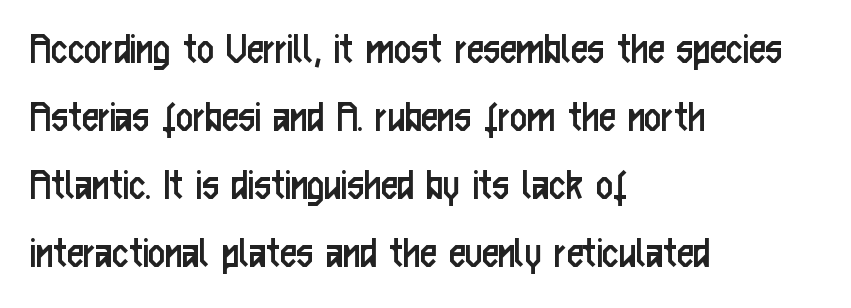
The rendering uses natural spacing where letterforms have individual widths. Letters rest on an invisible, unmarked baseline. Rows of type keep a routine distance in the vertical direction. Vertical stems look standard width or narrower in stroke. This is sans-serif lettering, the kind often seen on screens and signage. Posture: straight, roman, zero tilt.
